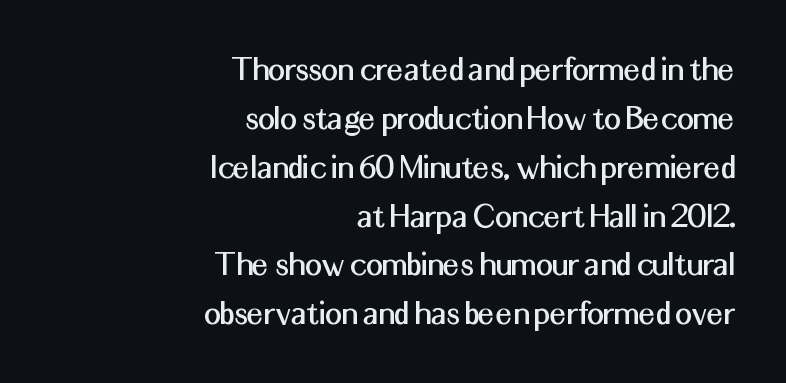
Q: Is the text italic (slanted)? A: No, it is upright.
Q: Is the typeface a serif or a sans-serif typeface? A: Sans-serif.
Q: Is the text underlined? A: No.
Q: How is the paragraph aligned? A: Right-aligned.
Q: Is the spacing between letters normal or unusually wide? A: Normal.
Q: Is the spacing between lines tight, normal or loose? A: Normal.
Q: Width (condensed, normal, or wide)? A: Normal.
Q: Stroke contrast? A: Medium.
Q: x-height? A: Medium.
Q: Monospaced? A: No.
